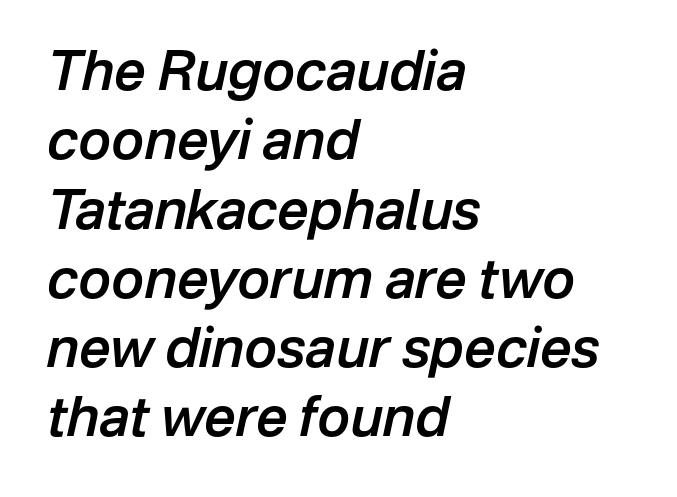
Q: Is the text bold? A: Semi-bold.
Q: Is the text italic (slanted)? A: Yes, it leans right by about 12 degrees.
Q: Is the text underlined? A: No.
Q: How is the paragraph aligned? A: Left-aligned.
Q: Is the spacing between letters normal or unusually wide? A: Normal.
Q: Is the spacing between lines tight, normal or loose? A: Normal.
Q: Width (condensed, normal, or wide)? A: Normal.
Q: Stroke contrast? A: Low.
Q: x-height? A: Medium.
Q: Monospaced? A: No.
